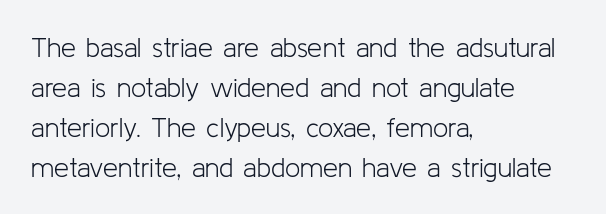
Q: Is the text bold? A: No.
Q: Is the text italic (slanted)? A: No, it is upright.
Q: Is the text underlined? A: No.
Q: How is the paragraph aligned? A: Left-aligned.
Q: Is the spacing between letters normal or unusually wide? A: Normal.
Q: Is the spacing between lines tight, normal or loose? A: Normal.
